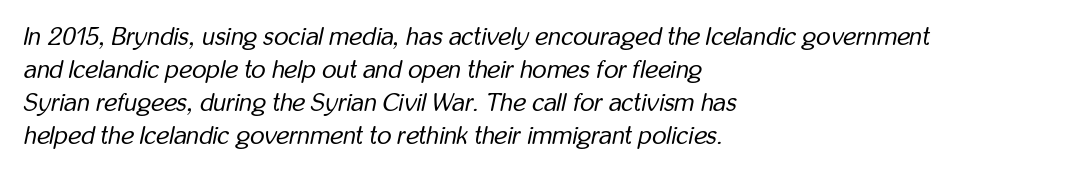
Q: Is the text bold? A: No.
Q: Is the text italic (slanted)? A: Yes, it leans right by about 12 degrees.
Q: Is the text underlined? A: No.
Q: How is the paragraph aligned? A: Left-aligned.
Q: Is the spacing between letters normal or unusually wide? A: Normal.
Q: Is the spacing between lines tight, normal or loose? A: Normal.
